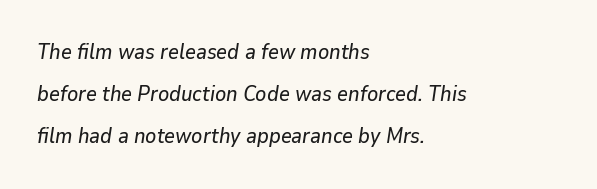
Notice the wide empty band between every row — that's loose leading. Does the lettering tilt? It does — this is italic. Unmarked baselines from the first word to the last. Default kerning and tracking; the words read as compact shapes. Visually the block forms a straight wall on the left and a jagged coastline on the right.
